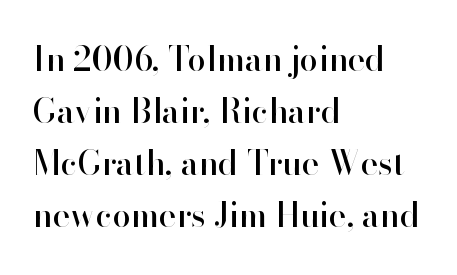
Q: Is the text italic (slanted)? A: No, it is upright.
Q: Is the typeface a serif or a sans-serif typeface? A: Sans-serif.
Q: Is the text underlined? A: No.
Q: How is the paragraph aligned? A: Left-aligned.
Q: Is the spacing between letters normal or unusually wide? A: Normal.
Q: Is the spacing between lines tight, normal or loose? A: Normal.
Q: Width (condensed, normal, or wide)? A: Normal.
Q: Stroke contrast? A: High.
Q: x-height? A: Small.
Q: Monospaced? A: No.
